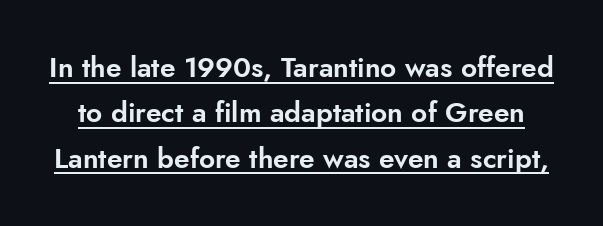
Q: Is the text italic (slanted)? A: No, it is upright.
Q: Is the typeface a serif or a sans-serif typeface? A: Sans-serif.
Q: Is the text underlined? A: Yes.
Q: Is the spacing between letters normal or unusually wide? A: Normal.
Q: Is the spacing between lines tight, normal or loose? A: Normal.
Q: Width (condensed, normal, or wide)? A: Normal.
Q: Stroke contrast? A: Low.
Q: x-height? A: Small.
Q: Monospaced? A: No.
